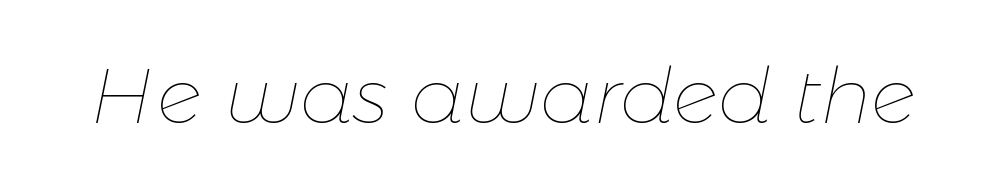
The image shows 78 px thin type, italic (leaning right); set normal letter spacing, not underlined; low stroke contrast and a medium x-height.
